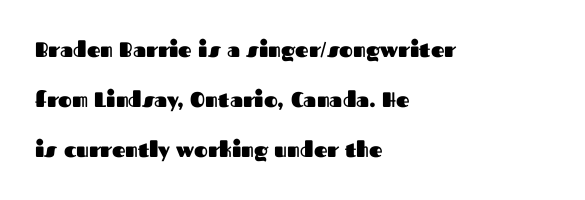
{"italic": "no", "bold": "yes", "underline": "no", "align": "left", "line_spacing": "loose", "line_spacing_ratio": 2.39, "letter_spacing": "normal", "letter_spacing_em": 0.0, "glyph_px": 21}
